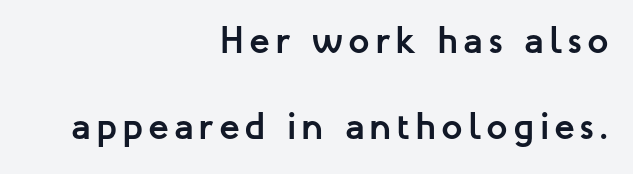
Q: Is the text bold? A: Yes.
Q: Is the text italic (slanted)? A: No, it is upright.
Q: Is the typeface a serif or a sans-serif typeface? A: Sans-serif.
Q: Is the text underlined? A: No.
Q: How is the paragraph aligned? A: Right-aligned.
Q: Is the spacing between lines tight, normal or loose? A: Loose.
Q: Width (condensed, normal, or wide)? A: Normal.
Q: Stroke contrast? A: Low.
Q: x-height? A: Medium.
Q: Monospaced? A: No.
